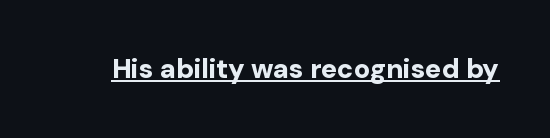
The image shows 27 px bold type, upright; set normal letter spacing, underlined.
